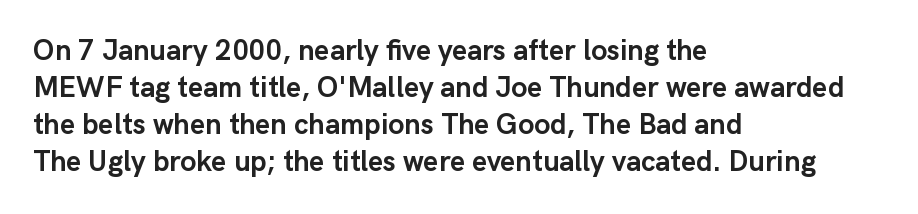
Q: Is the text bold? A: Yes.
Q: Is the text italic (slanted)? A: No, it is upright.
Q: Is the typeface a serif or a sans-serif typeface? A: Sans-serif.
Q: Is the text underlined? A: No.
Q: How is the paragraph aligned? A: Left-aligned.
Q: Is the spacing between letters normal or unusually wide? A: Normal.
Q: Is the spacing between lines tight, normal or loose? A: Normal.
Q: Width (condensed, normal, or wide)? A: Normal.
Q: Stroke contrast? A: Low.
Q: x-height? A: Medium.
Q: Monospaced? A: No.
